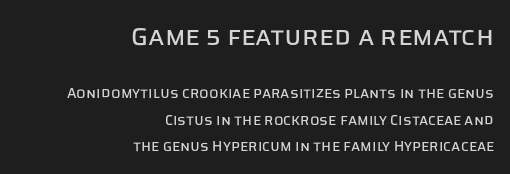
{"italic": "no", "underline": "no", "align": "right", "line_spacing_ratio": 1.86, "letter_spacing": "normal", "letter_spacing_em": 0.0, "larger_block": "first", "size_ratio": 1.79, "glyph_px": 25}
